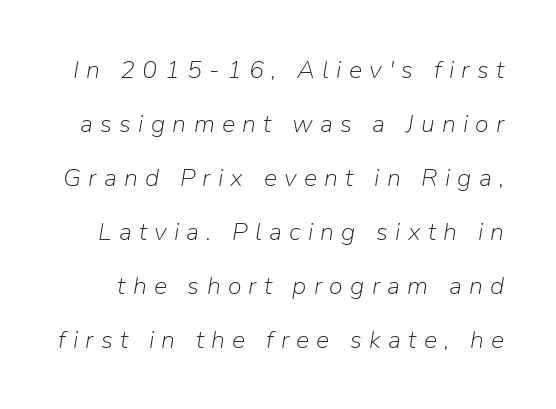
Q: Is the text bold? A: No.
Q: Is the text italic (slanted)? A: Yes, it leans right by about 9 degrees.
Q: Is the text underlined? A: No.
Q: Is the spacing between letters normal or unusually wide? A: Unusually wide.
Q: Is the spacing between lines tight, normal or loose? A: Loose.
